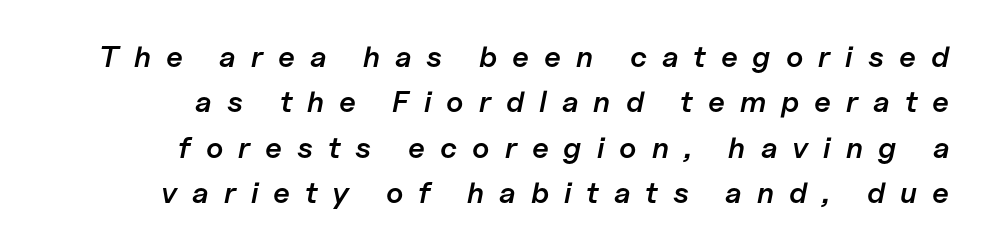
The image shows 30 px semibold type, italic (leaning right); set right-aligned, normal line spacing (1.51x), unusually wide letter spacing (+0.5 em), not underlined; low stroke contrast and a medium x-height.
